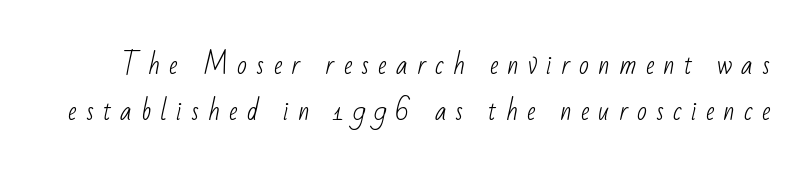
Tracking value appears strongly positive — letters spread wide. Beneath every word, the page is bare. The weight tops out at a normal text grade.
